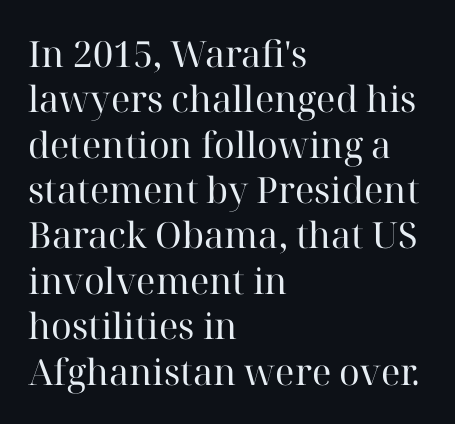
{"serif": "yes", "italic": "no", "bold": "no", "weight": "regular", "width": "normal", "stroke_contrast": "high", "x_height": "medium", "monospaced": "no", "underline": "no", "align": "left", "line_spacing": "normal", "line_spacing_ratio": 1.26, "letter_spacing": "normal", "letter_spacing_em": 0.0, "glyph_px": 36}
